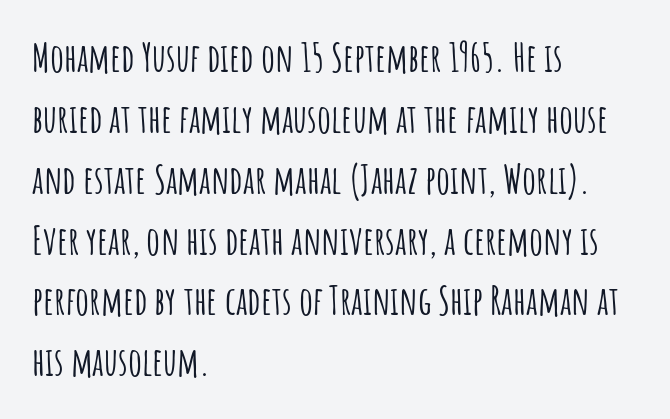
The designer went with a sans here, leaving each stem footless. Is there any slant? The stems are plumb. Bare-footed words on every line. Character widths vary here, with narrow letters taking less room than wide ones. Typeset ragged right — the left edge is the straight one. Is there much room between lines? A standard amount, neither cramped nor airy.
